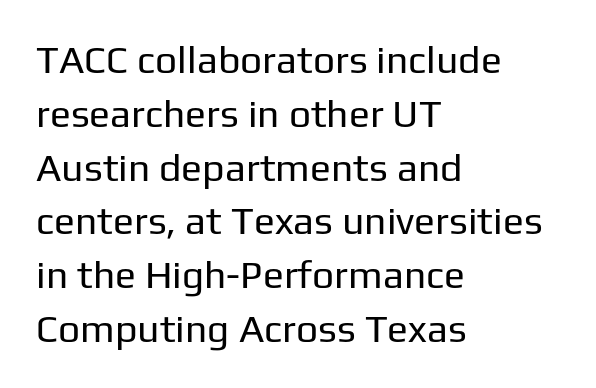
Baseline-to-baseline distance is the conventional proportion of letter height. Every row of glyphs begins at an identical x-position on the left. Nothing sits at the stroke ends, so this counts as sans-serif. The space directly below the letters is spotless. In terms of letterspacing, this is plain default setting.
